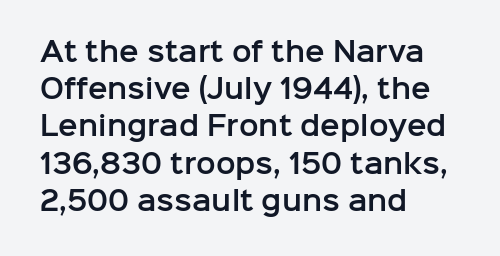
The image shows 26 px text type, upright; set left-aligned, normal line spacing (1.43x), normal letter spacing, not underlined.
